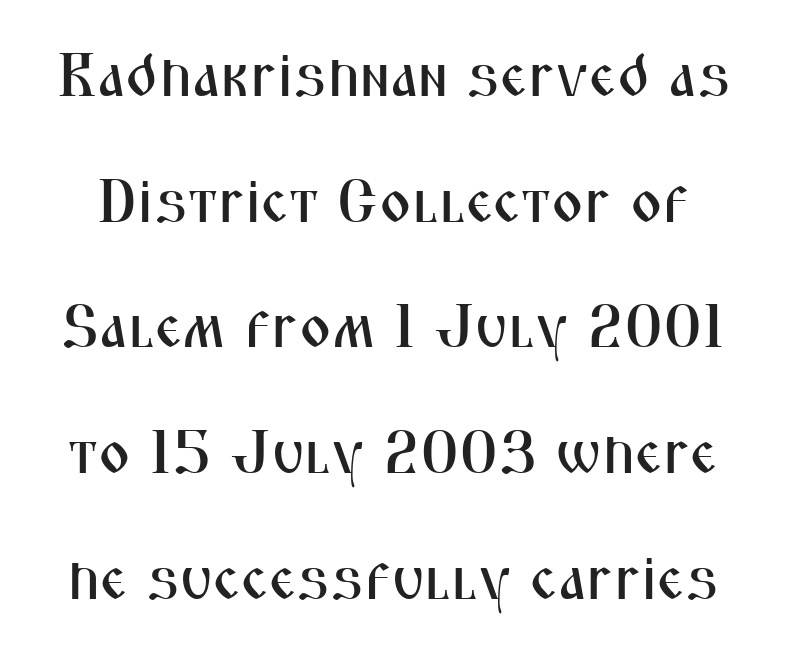
{"serif": "no", "italic": "no", "width": "condensed", "stroke_contrast": "medium", "x_height": "medium", "monospaced": "no", "underline": "no", "line_spacing": "loose", "line_spacing_ratio": 2.06, "letter_spacing": "normal", "letter_spacing_em": 0.0, "glyph_px": 61}
